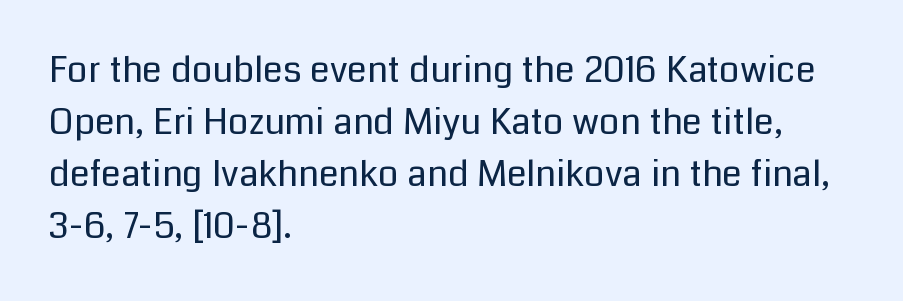
Just letters on the line, the space beneath them empty. Teacher's note: observe the even left margin — that is flush-left alignment. The line texture is even and compact thanks to regular tracking. This block has exactly the height ordinary leading produces. Is the type heavy? It reads as light-to-regular instead. The font's upright variant was chosen for this text.
